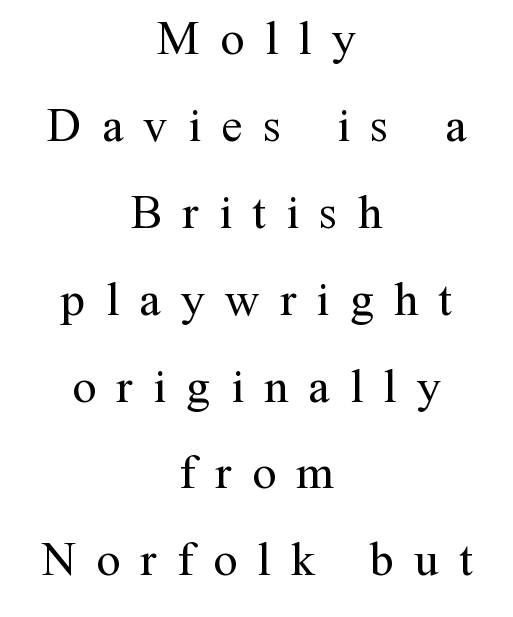
Q: Is the text bold? A: No.
Q: Is the text italic (slanted)? A: No, it is upright.
Q: Is the typeface a serif or a sans-serif typeface? A: Serif.
Q: Is the text underlined? A: No.
Q: How is the paragraph aligned? A: Centered.
Q: Is the spacing between letters normal or unusually wide? A: Unusually wide.
Q: Width (condensed, normal, or wide)? A: Normal.
Q: Stroke contrast? A: Medium.
Q: x-height? A: Medium.
Q: Monospaced? A: No.
